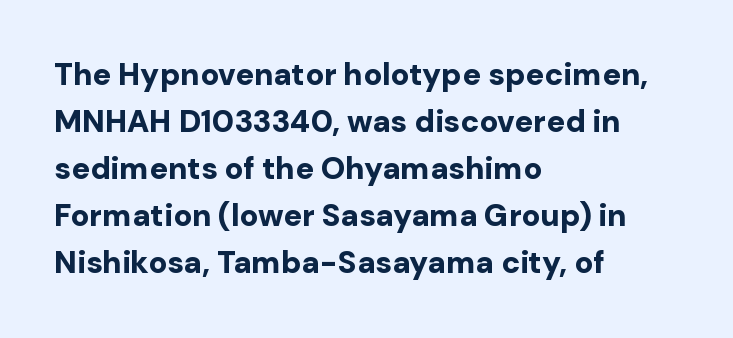
{"serif": "no", "italic": "no", "bold": "yes", "weight": "bold", "width": "normal", "stroke_contrast": "low", "x_height": "medium", "monospaced": "no", "underline": "no", "align": "left", "line_spacing": "normal", "line_spacing_ratio": 1.52, "letter_spacing": "normal", "letter_spacing_em": 0.0, "glyph_px": 31}
